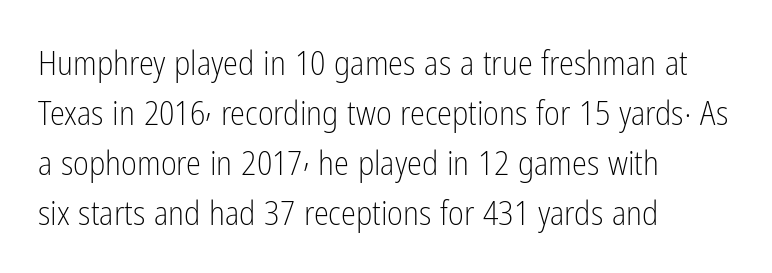
Letters have the restrained weight of plain body copy at most. The line-height multiplier appears to be the usual default. A typesetter would call this proportional, since set widths differ per character. The space beneath each line is pristine and unruled. The compositor pushed each line to the left boundary. Does the lettering tilt? It doesn't — this is upright.
